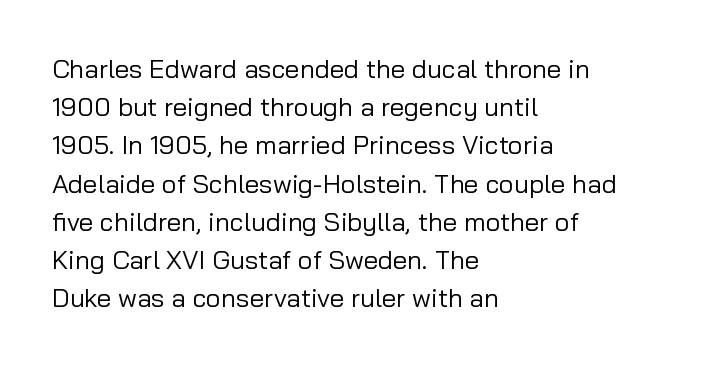
The vertical gap from one line to the next is medium. Quick note: underline off. The characters are drawn with everyday or finer stroke widths. A typesetter would mark this as roman, not italic. Caption: multi-line text, flush left, ragged right.
